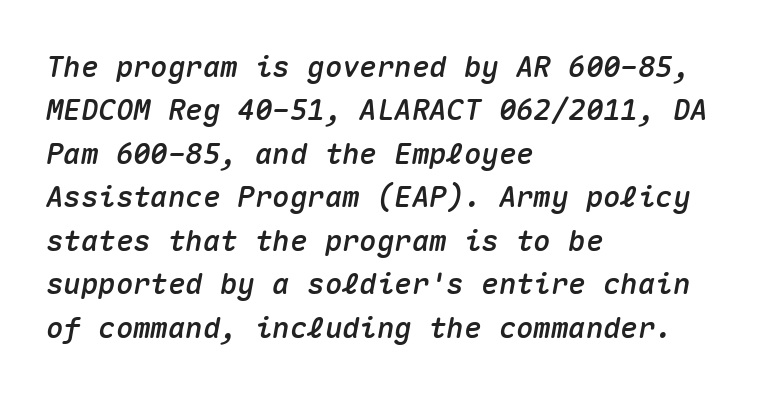
{"italic": "yes", "lean": "right", "slant_degrees": 10, "width": "normal", "stroke_contrast": "medium", "x_height": "medium", "monospaced": "yes", "underline": "no", "align": "left", "line_spacing": "normal", "line_spacing_ratio": 1.5, "letter_spacing": "normal", "letter_spacing_em": 0.0, "glyph_px": 29}
